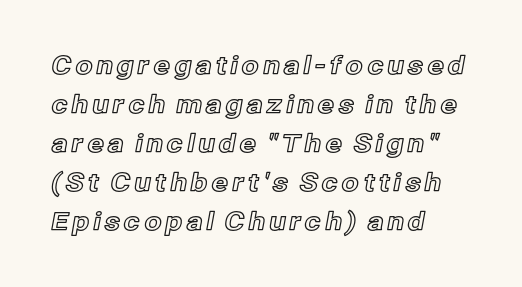
Q: Is the text italic (slanted)? A: Yes.
Q: Is the text underlined? A: No.
Q: How is the paragraph aligned? A: Left-aligned.
Q: Is the spacing between lines tight, normal or loose? A: Normal.
